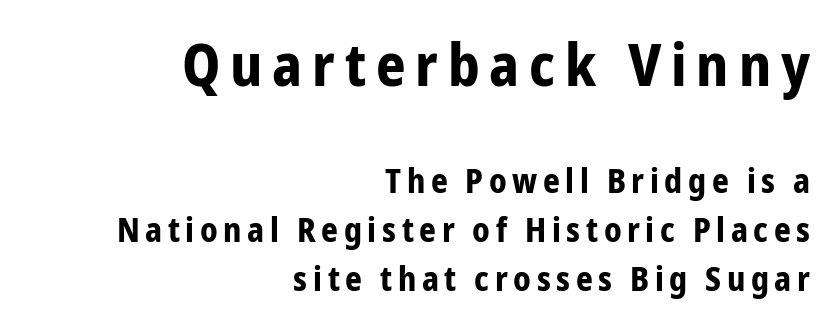
{"serif": "no", "italic": "no", "bold": "yes", "weight": "bold", "width": "condensed", "stroke_contrast": "low", "x_height": "medium", "monospaced": "no", "underline": "no", "align": "right", "line_spacing": "normal", "line_spacing_ratio": 1.49, "larger_block": "first", "size_ratio": 1.76, "glyph_px": 58}
